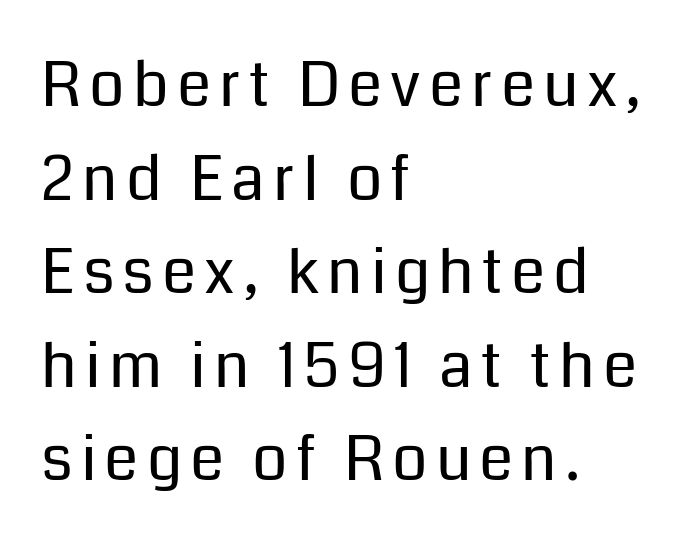
Check under the words: just untouched page. Heft: none added — not bold. The specimen reads as upright at a glance. The leading is moderate, giving the passage an even texture. Character widths vary here, with narrow letters taking less room than wide ones. These lines are composed in type without serifs.
